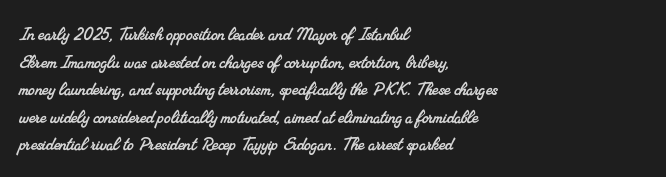
{"underline": "no", "align": "left", "line_spacing": "normal", "line_spacing_ratio": 1.31, "letter_spacing": "normal", "letter_spacing_em": 0.0, "glyph_px": 21}
